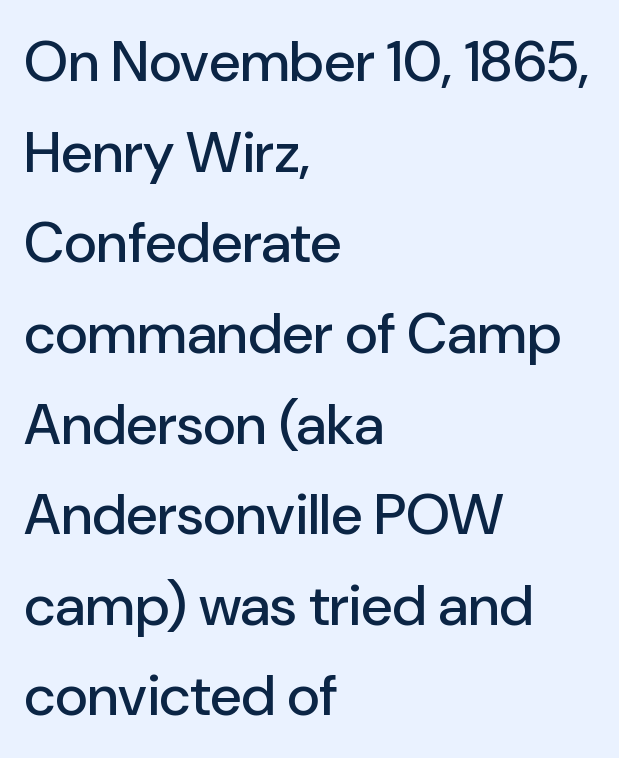
Q: Is the text italic (slanted)? A: No, it is upright.
Q: Is the typeface a serif or a sans-serif typeface? A: Sans-serif.
Q: Is the text underlined? A: No.
Q: How is the paragraph aligned? A: Left-aligned.
Q: Is the spacing between letters normal or unusually wide? A: Normal.
Q: Is the spacing between lines tight, normal or loose? A: Normal.
Q: Width (condensed, normal, or wide)? A: Normal.
Q: Stroke contrast? A: Low.
Q: x-height? A: Medium.
Q: Monospaced? A: No.
